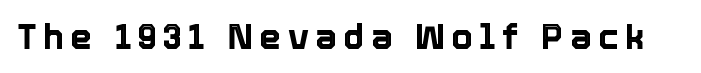
Q: Is the text italic (slanted)? A: No, it is upright.
Q: Is the text underlined? A: No.
Q: Width (condensed, normal, or wide)? A: Normal.
Q: x-height? A: Medium.
Q: Monospaced? A: No.
